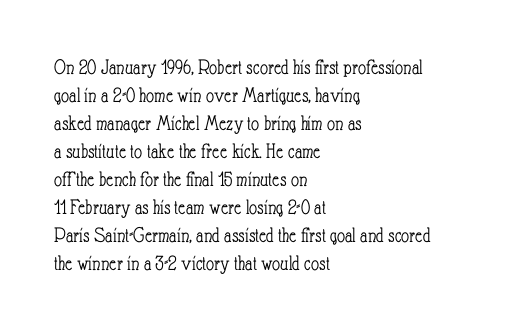
{"italic": "no", "bold": "no", "underline": "no", "align": "left", "line_spacing": "normal", "line_spacing_ratio": 1.27, "letter_spacing": "normal", "letter_spacing_em": 0.0, "glyph_px": 22}
